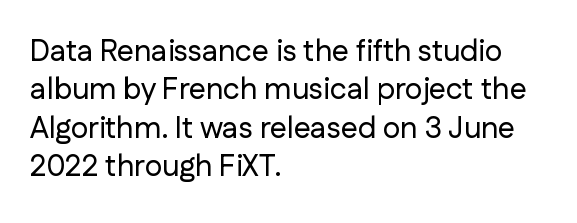
Q: Is the text italic (slanted)? A: No, it is upright.
Q: Is the typeface a serif or a sans-serif typeface? A: Sans-serif.
Q: Is the text underlined? A: No.
Q: How is the paragraph aligned? A: Left-aligned.
Q: Is the spacing between letters normal or unusually wide? A: Normal.
Q: Is the spacing between lines tight, normal or loose? A: Normal.
Q: Width (condensed, normal, or wide)? A: Normal.
Q: Stroke contrast? A: Low.
Q: x-height? A: Medium.
Q: Monospaced? A: No.
